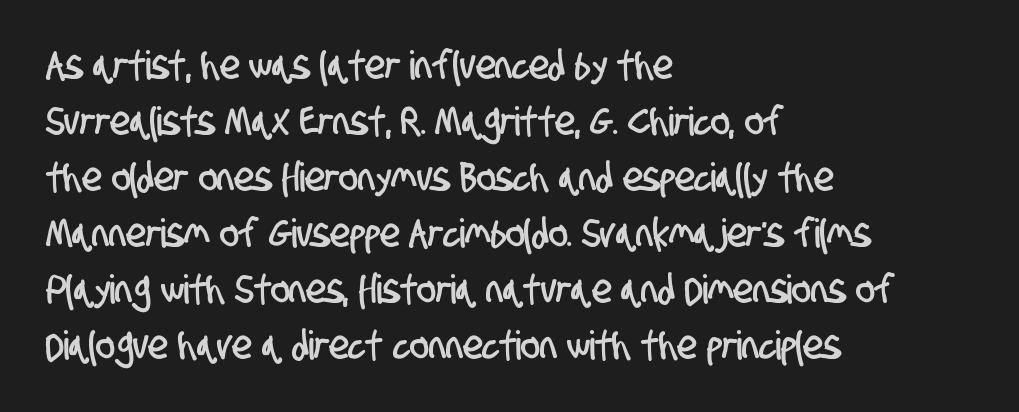
Nothing unusual about the tracking: characters are spaced as the font intends. Baseline-to-baseline distance is the conventional proportion of letter height. Short and long lines alike share a common starting point at left. This sample has the flowing, uneven cadence of proportional lettering.
